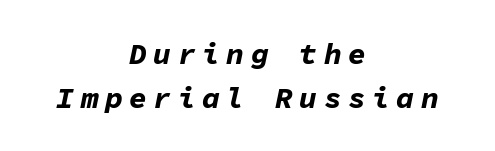
The image shows 30 px bold type, italic (leaning right), monospaced; set centered, normal line spacing (1.46x), unusually wide letter spacing (+0.21 em), not underlined; low stroke contrast and a medium x-height.
